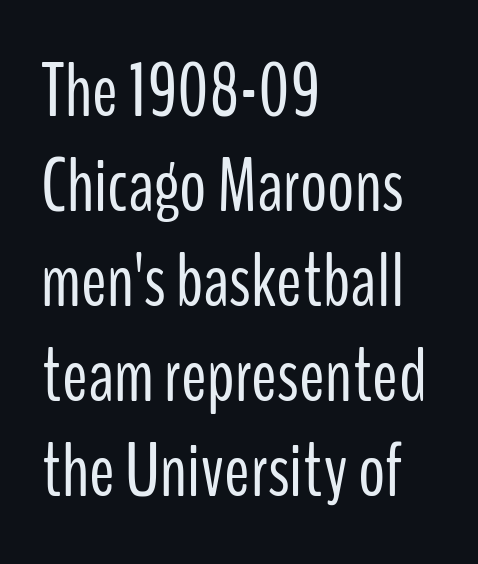
Q: Is the text bold? A: No.
Q: Is the text italic (slanted)? A: No, it is upright.
Q: Is the typeface a serif or a sans-serif typeface? A: Sans-serif.
Q: Is the text underlined? A: No.
Q: How is the paragraph aligned? A: Left-aligned.
Q: Is the spacing between letters normal or unusually wide? A: Normal.
Q: Is the spacing between lines tight, normal or loose? A: Normal.
Q: Width (condensed, normal, or wide)? A: Condensed.
Q: Stroke contrast? A: Low.
Q: x-height? A: Medium.
Q: Monospaced? A: No.
